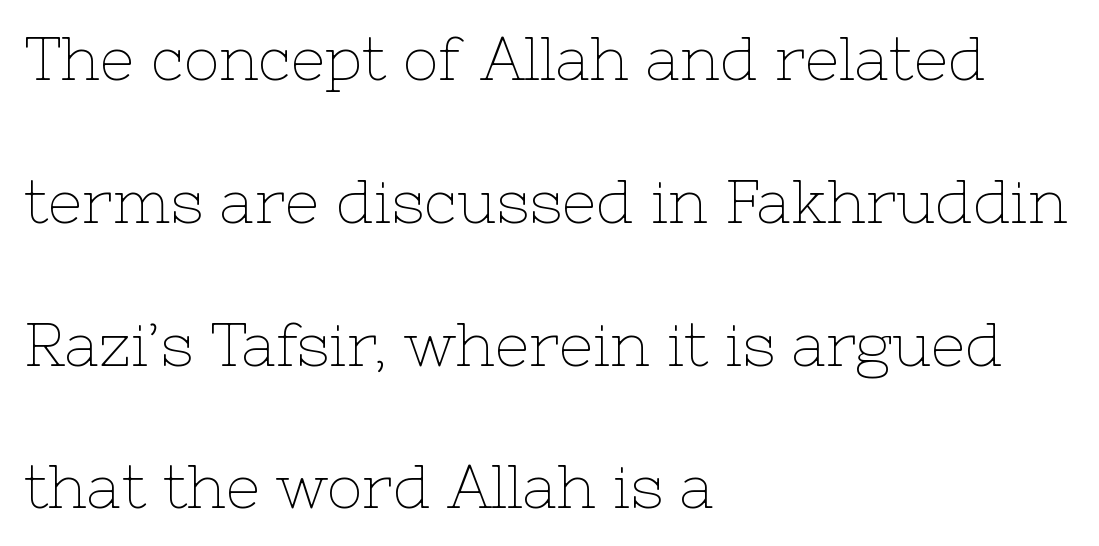
{"serif": "yes", "italic": "no", "bold": "no", "weight": "thin", "width": "normal", "stroke_contrast": "low", "x_height": "medium", "monospaced": "no", "underline": "no", "align": "left", "line_spacing": "loose", "line_spacing_ratio": 2.38, "letter_spacing": "normal", "letter_spacing_em": 0.0, "glyph_px": 60}
